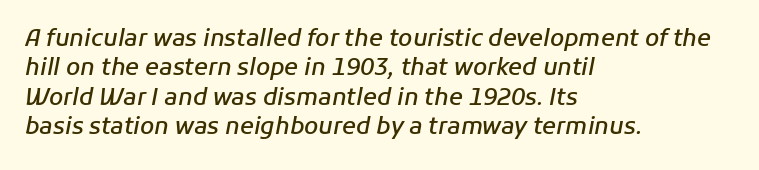
The image shows 23 px text type, italic (leaning right); set left-aligned, normal line spacing (1.28x), normal letter spacing, not underlined.
